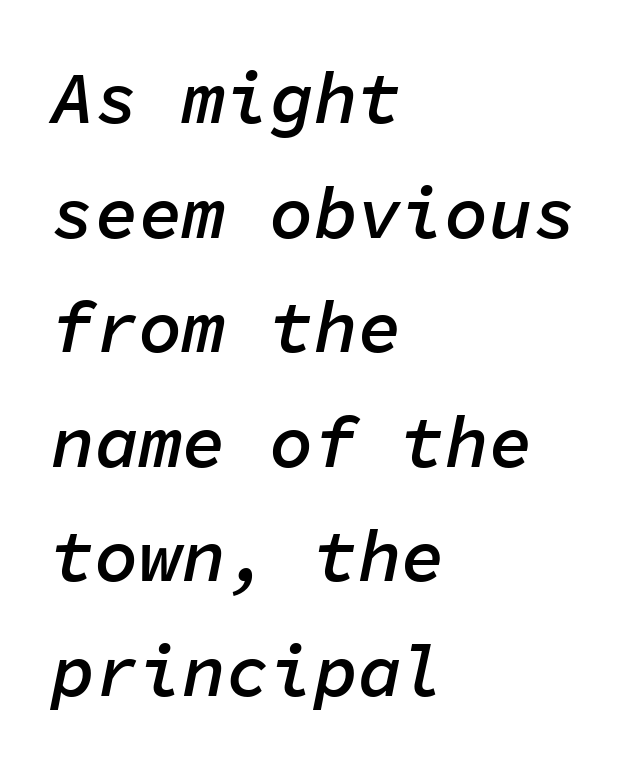
{"italic": "yes", "lean": "right", "slant_degrees": 11, "bold": "semi", "weight": "semibold", "width": "normal", "stroke_contrast": "low", "x_height": "medium", "monospaced": "yes", "underline": "no", "align": "left", "line_spacing": "normal", "line_spacing_ratio": 1.57, "letter_spacing": "normal", "letter_spacing_em": 0.0, "glyph_px": 73}
